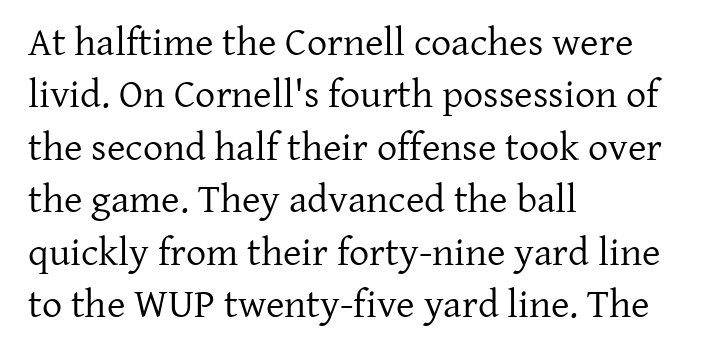
Standard letterfit; no display-style spreading of the glyphs. Students, observe: this is what conventionally led text looks like. Rule under the text: the space is simply empty. The font is comparable to plain body text, perhaps lighter.
